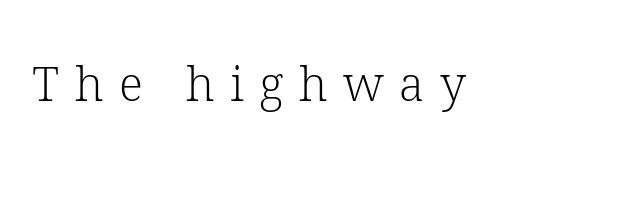
The image shows 47 px light serif type, upright; set unusually wide letter spacing (+0.33 em), not underlined; low stroke contrast and a medium x-height.
